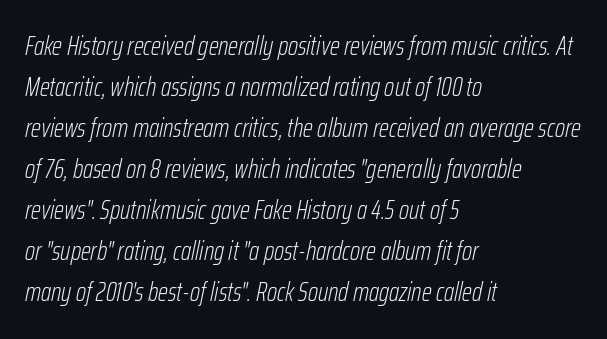
Q: Is the text bold? A: No.
Q: Is the text italic (slanted)? A: Yes, it leans right by about 12 degrees.
Q: Is the text underlined? A: No.
Q: How is the paragraph aligned? A: Left-aligned.
Q: Is the spacing between letters normal or unusually wide? A: Normal.
Q: Is the spacing between lines tight, normal or loose? A: Normal.
